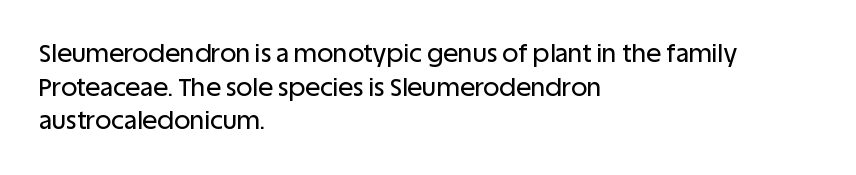
Caption: multi-line text, flush left, ragged right. The font's upright variant was chosen for this text. What stands out about the letter spacing? Nothing — it is the standard amount. Has an underline been added? It has not. This block has exactly the height ordinary leading produces.
